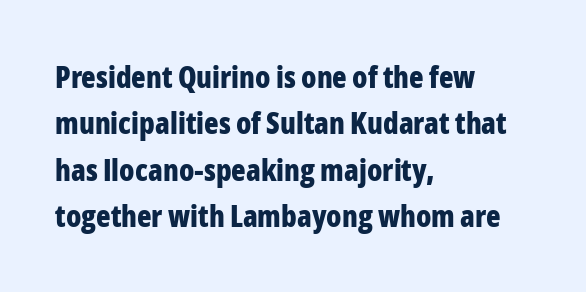
The line-height multiplier appears to be the usual default. Character widths vary here, with narrow letters taking less room than wide ones. No word sits above an underline. The gaps between neighbouring characters are ordinary and unremarkable. As a designer I'd log this as weight 700, bold.
